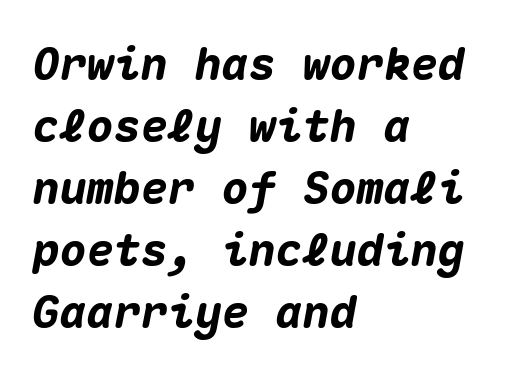
Between one letter and the next there's only the usual sliver of space. Baseline-to-baseline distance is the conventional proportion of letter height. Left-aligned paragraph, ragged on the right. The face used here has a pronounced slope to its letters. This sample has the even, mechanical cadence of fixed-width lettering. The glyphs have the mass of a bold cut.
